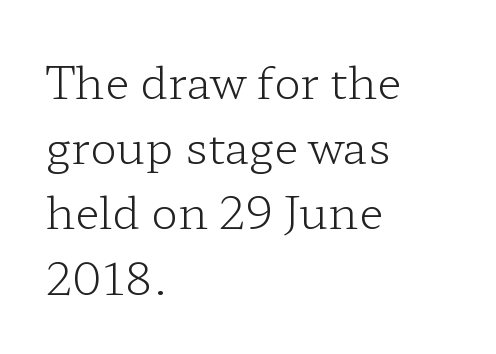
Q: Is the text bold? A: No.
Q: Is the text italic (slanted)? A: No, it is upright.
Q: Is the typeface a serif or a sans-serif typeface? A: Serif.
Q: Is the text underlined? A: No.
Q: How is the paragraph aligned? A: Left-aligned.
Q: Is the spacing between letters normal or unusually wide? A: Normal.
Q: Is the spacing between lines tight, normal or loose? A: Normal.
Q: Width (condensed, normal, or wide)? A: Wide.
Q: Stroke contrast? A: Low.
Q: x-height? A: Medium.
Q: Monospaced? A: No.
